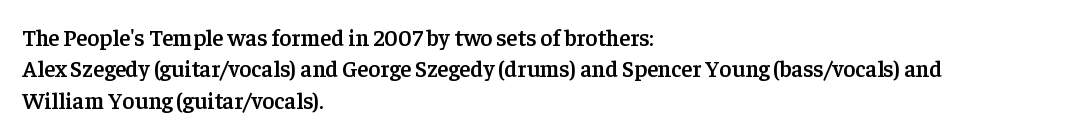
{"italic": "no", "bold": "semi", "underline": "no", "align": "left", "line_spacing": "normal", "line_spacing_ratio": 1.36, "letter_spacing": "normal", "letter_spacing_em": 0.0, "glyph_px": 23}
